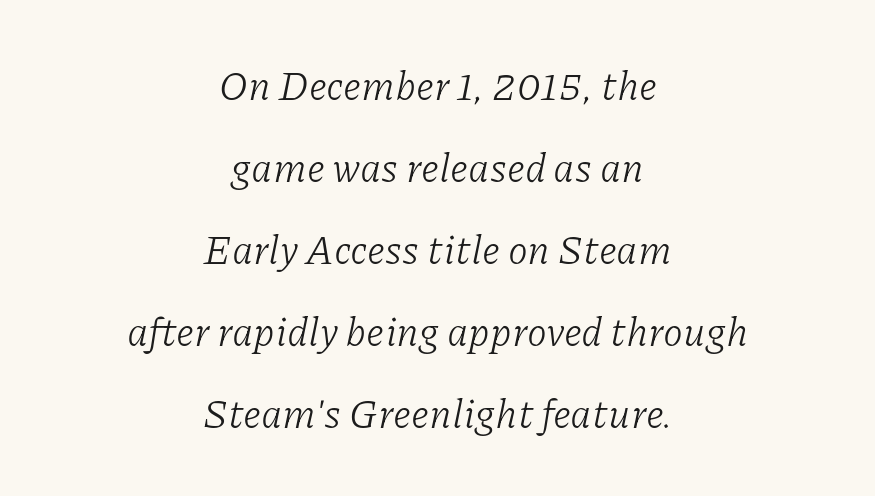
{"serif": "yes", "italic": "yes", "lean": "right", "slant_degrees": 11, "bold": "no", "weight": "light", "width": "normal", "stroke_contrast": "low", "x_height": "medium", "monospaced": "no", "underline": "no", "align": "center", "line_spacing": "loose", "line_spacing_ratio": 2.05, "letter_spacing": "normal", "letter_spacing_em": 0.0, "glyph_px": 40}
